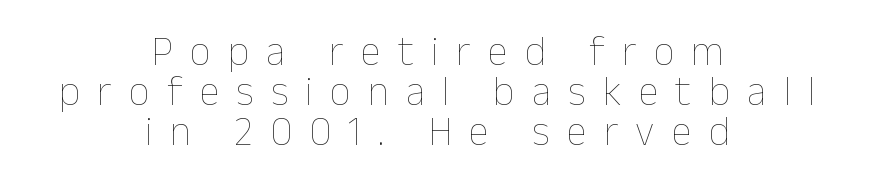
In terms of leading, this rendering errs on the cramped side. Short and long lines alike share a common midpoint. These lines were composed using upright roman letters. The letters advance in unequal steps, a hallmark of proportional type.
